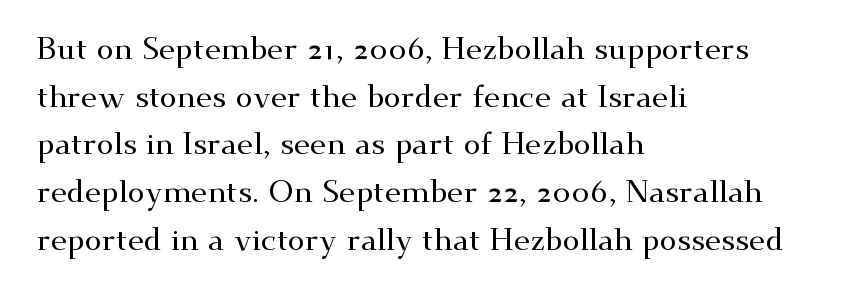
{"serif": "yes", "italic": "no", "width": "wide", "stroke_contrast": "medium", "x_height": "small", "monospaced": "no", "underline": "no", "align": "left", "line_spacing": "normal", "line_spacing_ratio": 1.54, "letter_spacing": "normal", "letter_spacing_em": 0.0, "glyph_px": 31}
